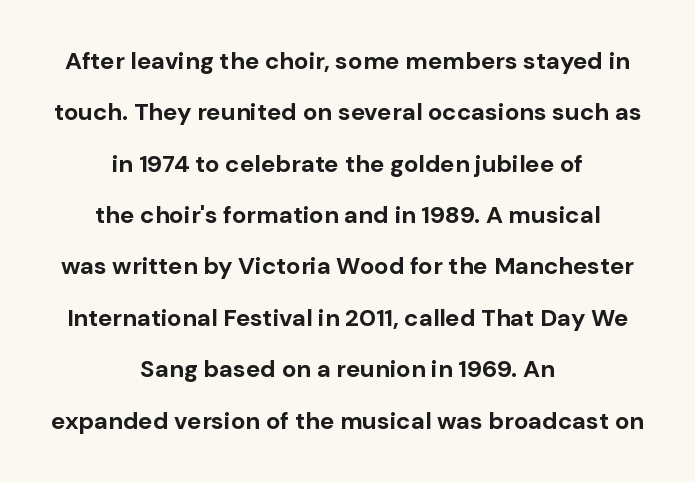
{"italic": "no", "bold": "yes", "underline": "no", "align": "center", "line_spacing": "loose", "line_spacing_ratio": 2.14, "letter_spacing": "normal", "letter_spacing_em": 0.0, "glyph_px": 24}
